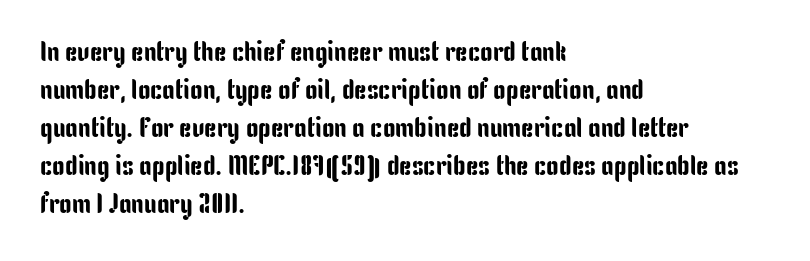
Each letter keeps its own natural width here, so spacing adapts to shape. Decoration check: the copy has no underline. No feet cap the strokes, marking this as sans-serif type. The space between consecutive lines is moderate. Do the letters lean? They stand straight. Alignment: flush left.
